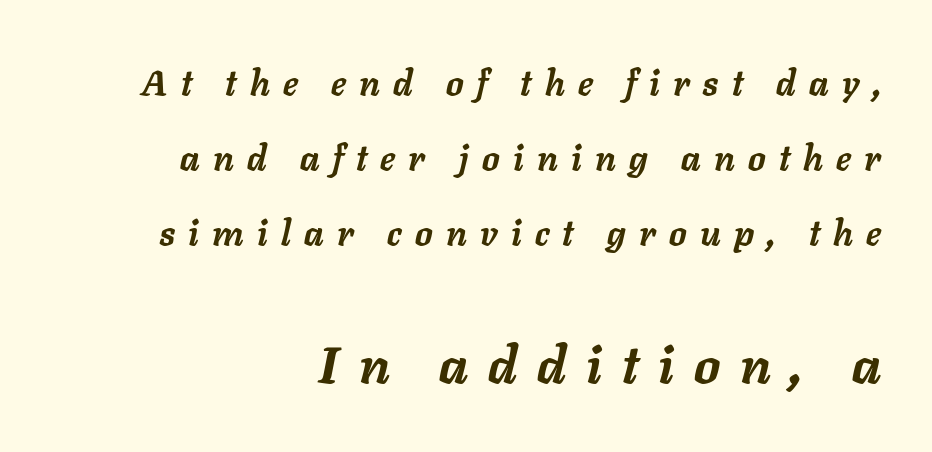
The image shows 52 px semibold type, italic (leaning right); set right-aligned, loose line spacing (2.15x), unusually wide letter spacing (+0.38 em), not underlined; the second (bottom) block is 1.49x larger; low stroke contrast and a medium x-height.
